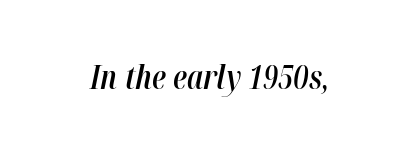
Each letter keeps its own natural width here, so spacing adapts to shape. Anything drawn beneath the words? Only blank space. Does the weight exceed regular? Yes, but only to semibold. The glyphs look as if they've been sheared to an angle. Nothing unusual about the tracking: characters are spaced as the font intends.
